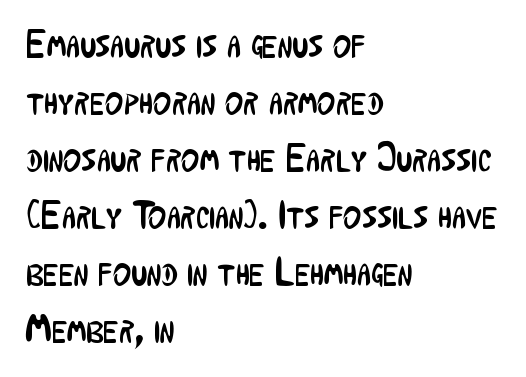
The image shows 39 px regular-weight, condensed sans-serif type, upright; set left-aligned, normal line spacing (1.46x), normal letter spacing, not underlined; low stroke contrast and a medium x-height.
